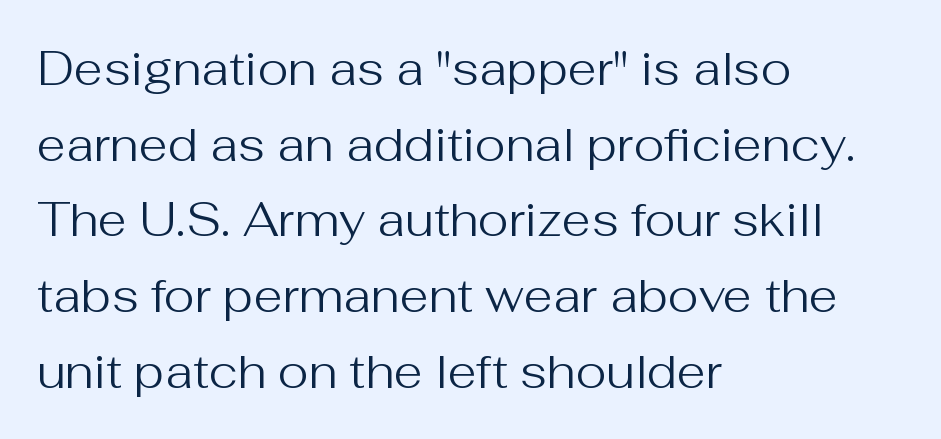
The image shows 47 px regular-weight sans-serif type, upright; set left-aligned, normal line spacing (1.61x), normal letter spacing, not underlined; medium stroke contrast and a medium x-height.
